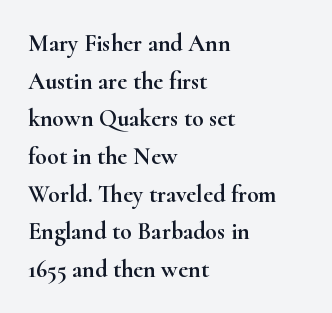
The image shows 24 px text type, upright; set left-aligned, normal line spacing (1.57x), normal letter spacing, not underlined.
